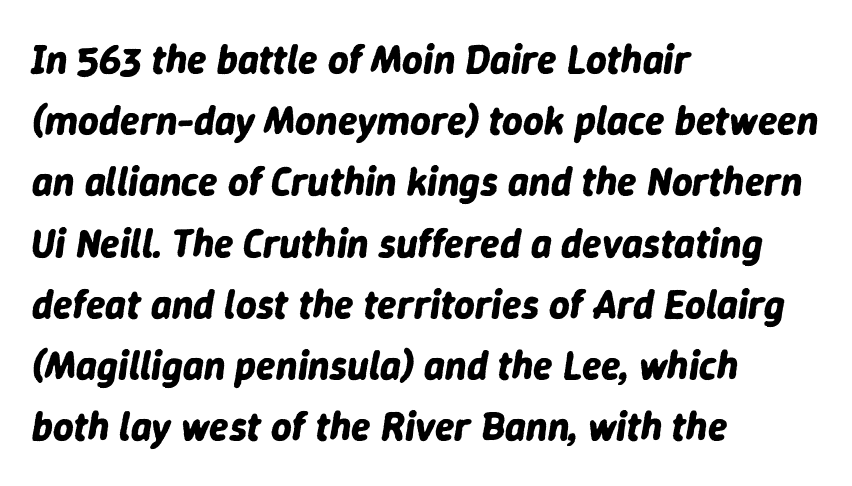
Character widths vary here, with narrow letters taking less room than wide ones. Each new line begins a customary step beneath the previous one. Posture: slanted. The area under the type is left untouched.
